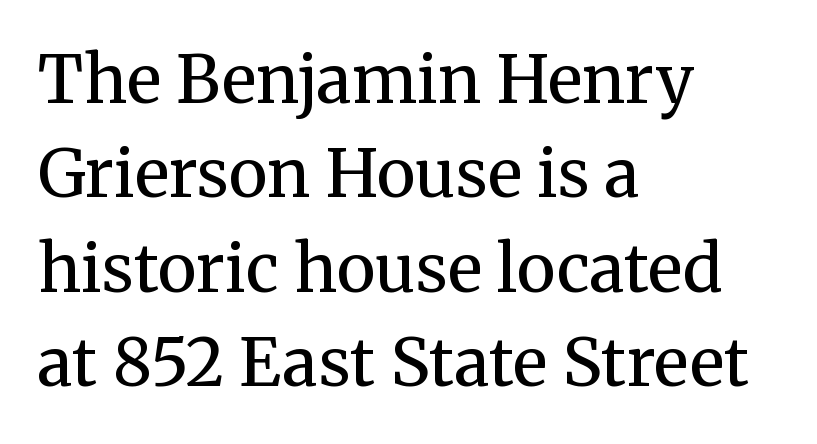
The image shows 66 px regular-weight serif type, upright; set left-aligned, normal line spacing (1.43x), normal letter spacing, not underlined; medium stroke contrast and a medium x-height.
